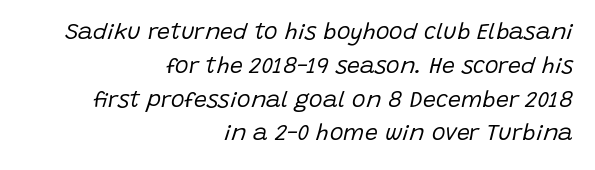
Q: Is the text bold? A: No.
Q: Is the text italic (slanted)? A: Yes, it leans right by about 15 degrees.
Q: Is the text underlined? A: No.
Q: How is the paragraph aligned? A: Right-aligned.
Q: Is the spacing between letters normal or unusually wide? A: Normal.
Q: Is the spacing between lines tight, normal or loose? A: Normal.
